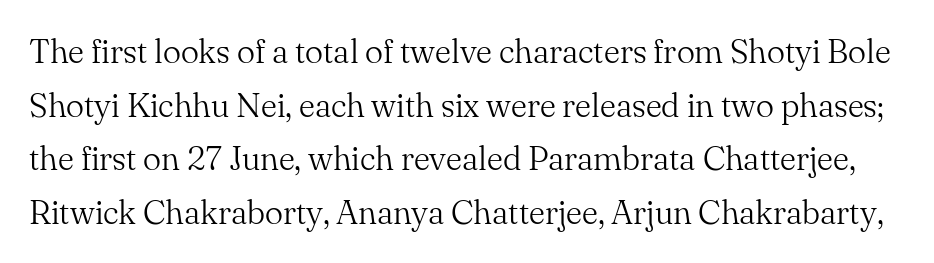
The image shows 34 px light serif type, upright; set normal line spacing (1.58x), normal letter spacing, not underlined; medium stroke contrast and a small x-height.
